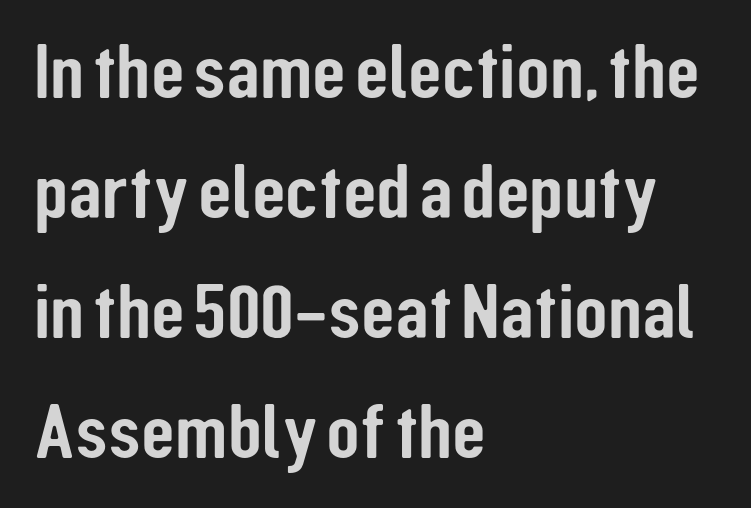
Q: Is the text italic (slanted)? A: No, it is upright.
Q: Is the typeface a serif or a sans-serif typeface? A: Sans-serif.
Q: Is the text underlined? A: No.
Q: How is the paragraph aligned? A: Left-aligned.
Q: Is the spacing between letters normal or unusually wide? A: Normal.
Q: Is the spacing between lines tight, normal or loose? A: Normal.
Q: Width (condensed, normal, or wide)? A: Condensed.
Q: Stroke contrast? A: Low.
Q: x-height? A: Medium.
Q: Monospaced? A: No.
